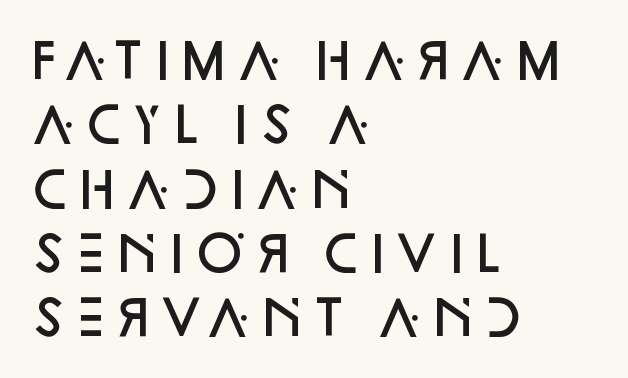
The image shows 48 px semibold sans-serif type, upright; set left-aligned, normal line spacing (1.34x), normal letter spacing, not underlined; low stroke contrast and a large x-height.
